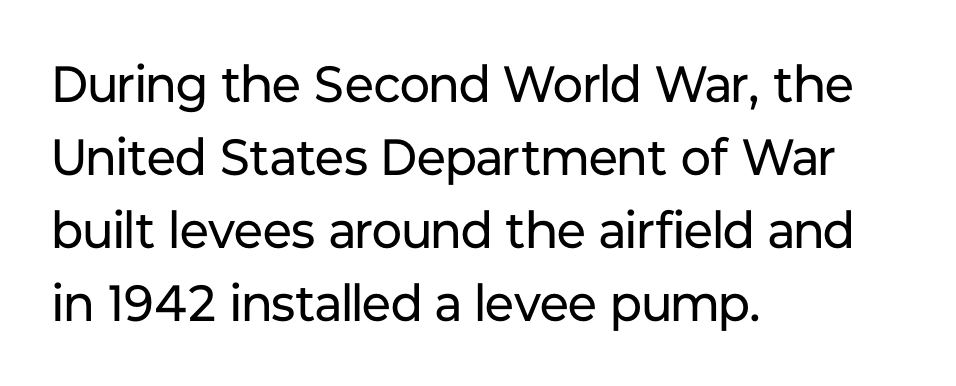
The image shows 51 px regular-weight sans-serif type, upright; set left-aligned, normal line spacing (1.43x), normal letter spacing, not underlined; low stroke contrast and a medium x-height.
